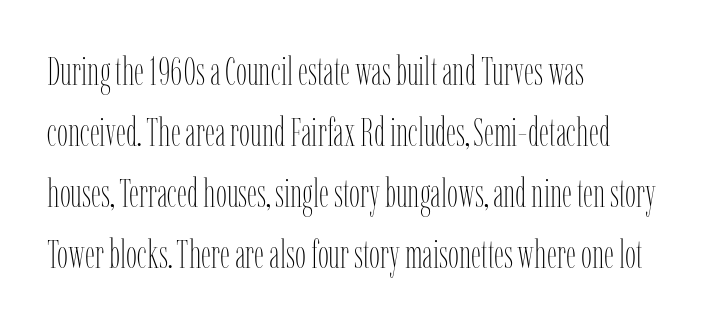
The image shows 39 px thin, condensed type, upright; set left-aligned, normal line spacing (1.56x), normal letter spacing, not underlined; low stroke contrast and a medium x-height.
